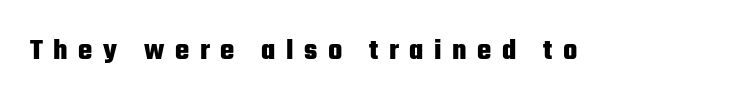
The glyphs have the mass of a bold cut. This is sans-serif lettering, the kind often seen on screens and signage. The letters advance in unequal steps, a hallmark of proportional type. No word sits above an underline.
